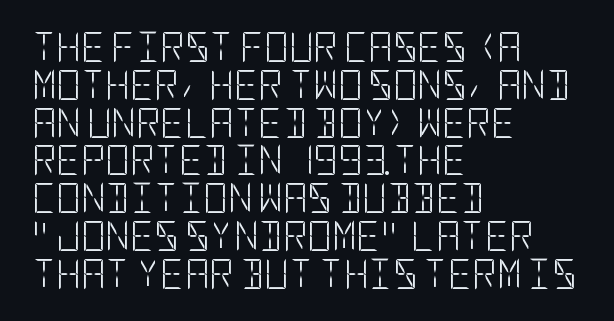
The image shows 30 px light, condensed sans-serif type, upright; set left-aligned, normal line spacing (1.26x), normal letter spacing, not underlined; low stroke contrast and a large x-height.
